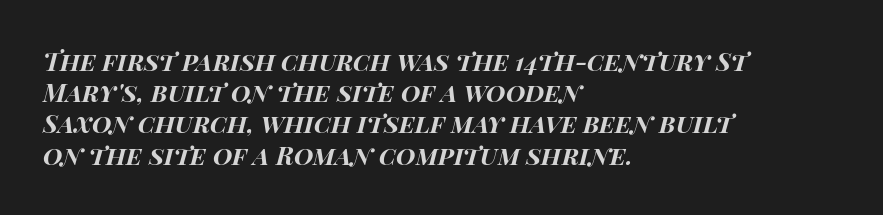
{"italic": "yes", "lean": "right", "slant_degrees": 15, "bold": "yes", "underline": "no", "align": "left", "line_spacing": "normal", "line_spacing_ratio": 1.25, "letter_spacing": "normal", "letter_spacing_em": 0.0, "glyph_px": 25}
